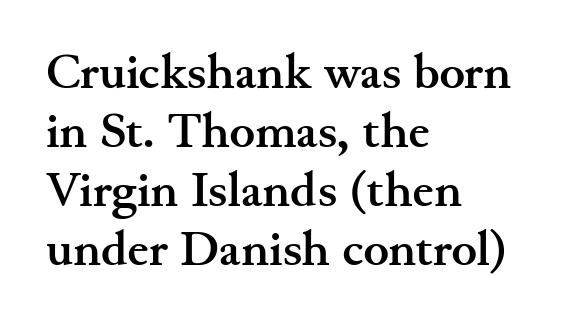
Q: Is the text bold? A: Yes.
Q: Is the text italic (slanted)? A: No, it is upright.
Q: Is the typeface a serif or a sans-serif typeface? A: Serif.
Q: Is the text underlined? A: No.
Q: How is the paragraph aligned? A: Left-aligned.
Q: Is the spacing between letters normal or unusually wide? A: Normal.
Q: Width (condensed, normal, or wide)? A: Wide.
Q: Stroke contrast? A: Medium.
Q: x-height? A: Small.
Q: Monospaced? A: No.
